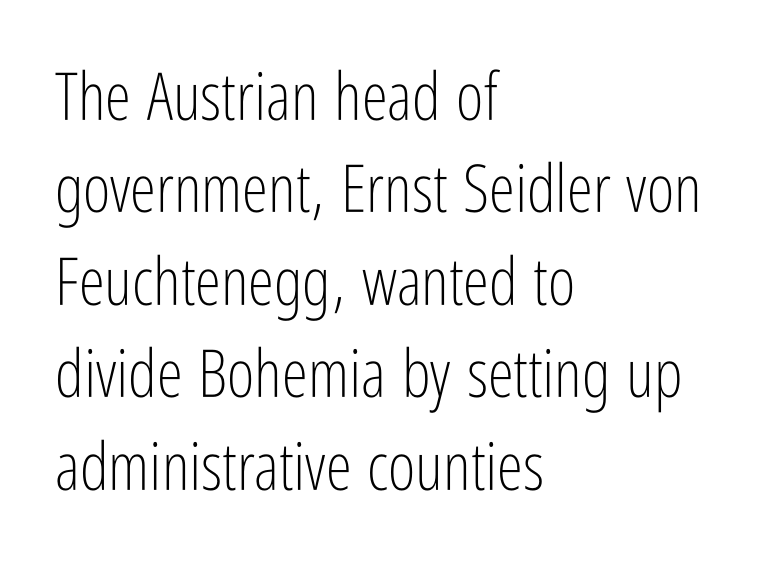
Q: Is the text bold? A: No.
Q: Is the text italic (slanted)? A: No, it is upright.
Q: Is the typeface a serif or a sans-serif typeface? A: Sans-serif.
Q: Is the text underlined? A: No.
Q: How is the paragraph aligned? A: Left-aligned.
Q: Is the spacing between letters normal or unusually wide? A: Normal.
Q: Is the spacing between lines tight, normal or loose? A: Normal.
Q: Width (condensed, normal, or wide)? A: Condensed.
Q: Stroke contrast? A: Low.
Q: x-height? A: Medium.
Q: Monospaced? A: No.
